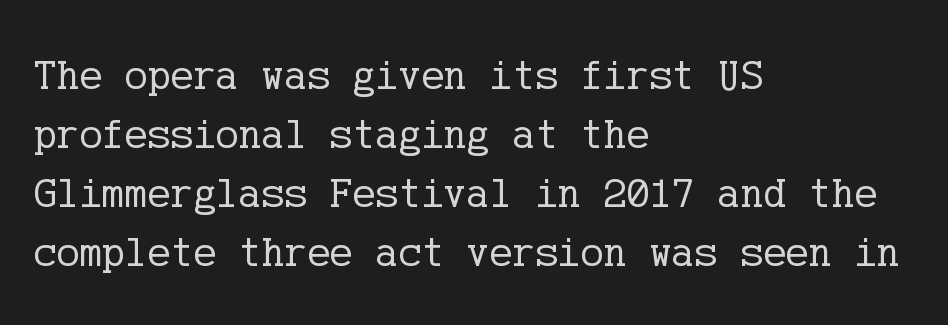
Q: Is the text bold? A: No.
Q: Is the text italic (slanted)? A: No, it is upright.
Q: Is the typeface a serif or a sans-serif typeface? A: Serif.
Q: Is the text underlined? A: No.
Q: How is the paragraph aligned? A: Left-aligned.
Q: Is the spacing between letters normal or unusually wide? A: Normal.
Q: Is the spacing between lines tight, normal or loose? A: Normal.
Q: Width (condensed, normal, or wide)? A: Normal.
Q: Stroke contrast? A: Low.
Q: x-height? A: Medium.
